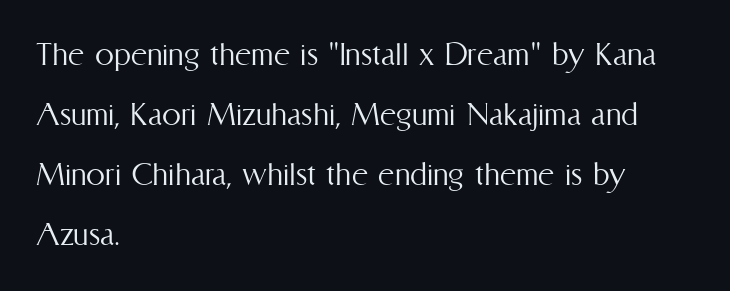
Q: Is the text bold? A: No.
Q: Is the text italic (slanted)? A: No, it is upright.
Q: Is the text underlined? A: No.
Q: How is the paragraph aligned? A: Left-aligned.
Q: Is the spacing between letters normal or unusually wide? A: Normal.
Q: Is the spacing between lines tight, normal or loose? A: Normal.
Q: Width (condensed, normal, or wide)? A: Condensed.
Q: Stroke contrast? A: Medium.
Q: x-height? A: Medium.
Q: Monospaced? A: No.
